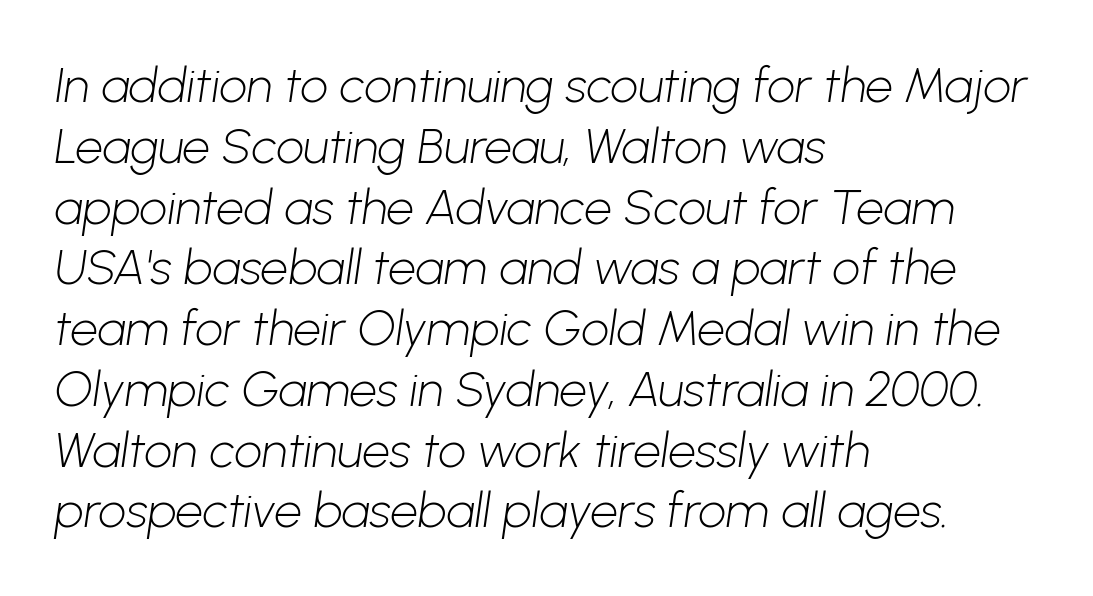
{"serif": "no", "bold": "no", "weight": "light", "width": "normal", "stroke_contrast": "low", "x_height": "medium", "monospaced": "no", "underline": "no", "align": "left", "line_spacing_ratio": 1.24, "letter_spacing": "normal", "letter_spacing_em": 0.0, "glyph_px": 49}
